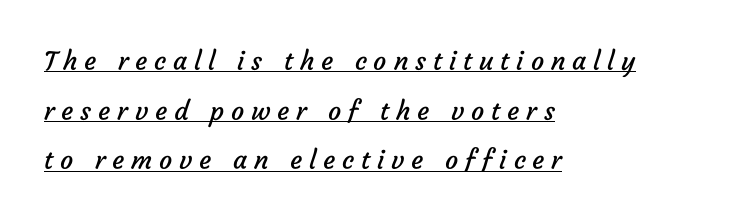
{"bold": "no", "underline": "yes", "align": "left", "line_spacing": "loose", "line_spacing_ratio": 1.91, "letter_spacing": "wide", "letter_spacing_em": 0.26, "glyph_px": 26}
